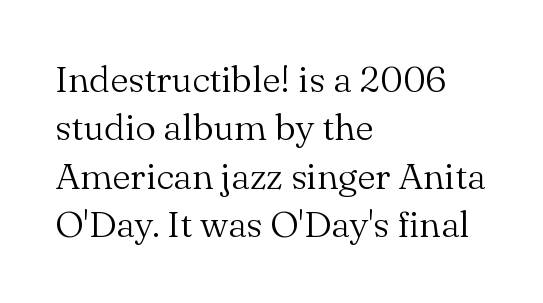
The image shows 37 px light serif type, upright; set left-aligned, normal line spacing (1.31x), normal letter spacing, not underlined; medium stroke contrast and a small x-height.
